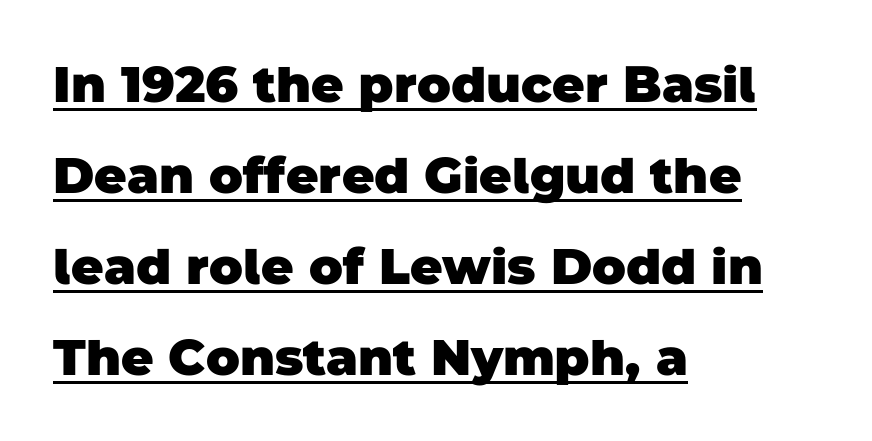
{"serif": "no", "bold": "yes", "weight": "heavy", "width": "normal", "stroke_contrast": "low", "x_height": "large", "monospaced": "no", "underline": "yes", "align": "left", "line_spacing_ratio": 1.82, "letter_spacing": "normal", "letter_spacing_em": 0.0, "glyph_px": 50}
